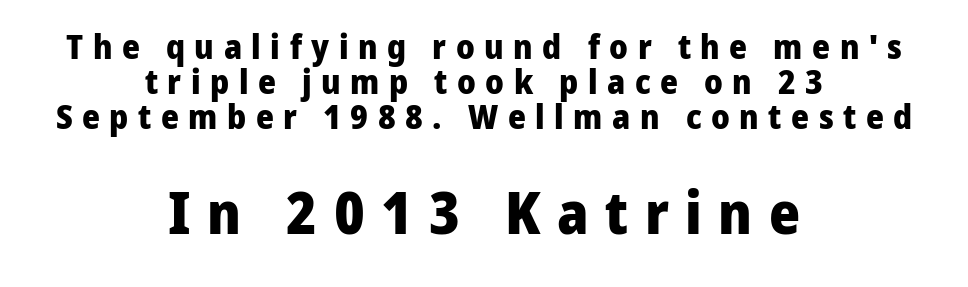
Q: Is the text bold? A: Yes.
Q: Is the text italic (slanted)? A: No, it is upright.
Q: Is the typeface a serif or a sans-serif typeface? A: Sans-serif.
Q: Is the text underlined? A: No.
Q: How is the paragraph aligned? A: Centered.
Q: Is the spacing between letters normal or unusually wide? A: Unusually wide.
Q: Is the spacing between lines tight, normal or loose? A: Tight.
Q: Which block of text is set in a larger size, the first (top) or the second (bottom)? A: The second (bottom) one.
Q: Width (condensed, normal, or wide)? A: Normal.
Q: Stroke contrast? A: Low.
Q: x-height? A: Medium.
Q: Monospaced? A: No.
